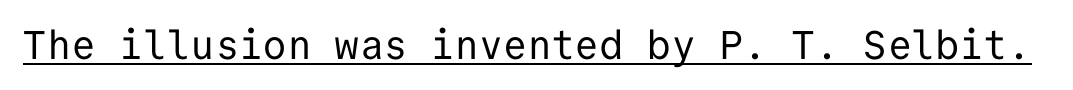
The passage shown is underscored from start to finish. The typeface chosen for these lines omits serifs. The face used here is monospaced, like something from a code editor. There is no visible air inserted between adjacent glyphs. Ordinary non-slanted type is in use.
